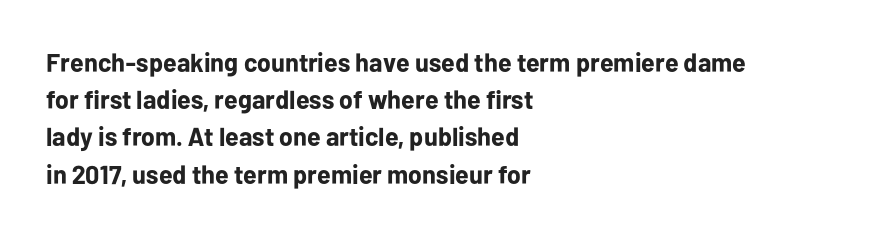
{"italic": "no", "bold": "yes", "underline": "no", "align": "left", "line_spacing": "normal", "line_spacing_ratio": 1.43, "letter_spacing": "normal", "letter_spacing_em": 0.0, "glyph_px": 26}
